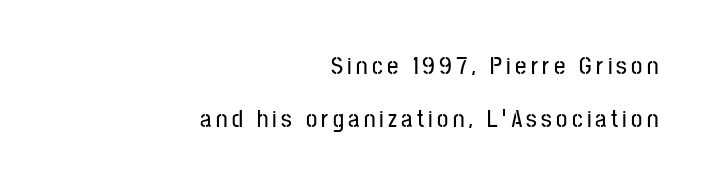
{"italic": "no", "underline": "no", "align": "right", "line_spacing": "loose", "line_spacing_ratio": 2.14, "glyph_px": 25}
